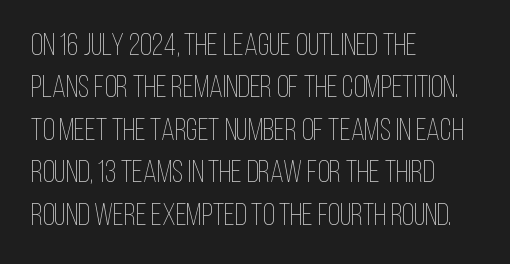
The image shows 31 px thin, condensed type, upright; set left-aligned, normal line spacing (1.37x), normal letter spacing, not underlined; low stroke contrast and a large x-height.
